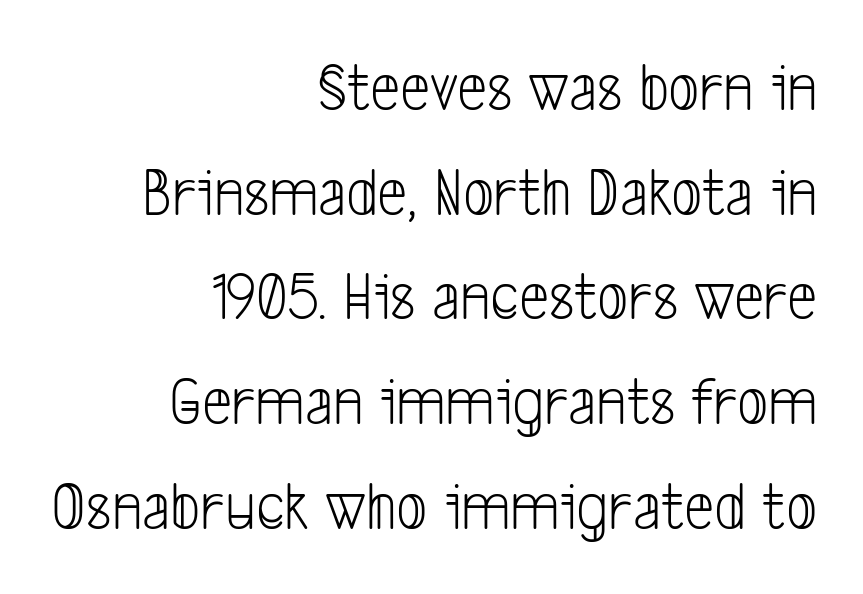
Does the copy run flush right? Yes — the right margin is perfectly even. Leading: standard. In terms of letterform style, serifs are entirely absent. Anything drawn beneath the words? Only blank space. Standard letterfit; no display-style spreading of the glyphs. Letters have the restrained weight of plain body copy at most.
